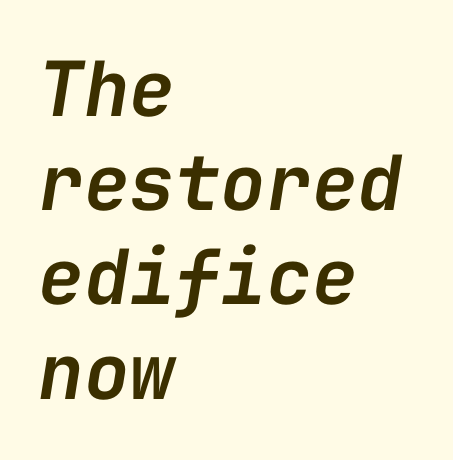
{"italic": "yes", "lean": "right", "slant_degrees": 9, "bold": "semi", "weight": "semibold", "width": "normal", "stroke_contrast": "low", "x_height": "medium", "monospaced": "yes", "underline": "no", "align": "left", "line_spacing_ratio": 1.24, "letter_spacing": "normal", "letter_spacing_em": 0.0, "glyph_px": 76}
